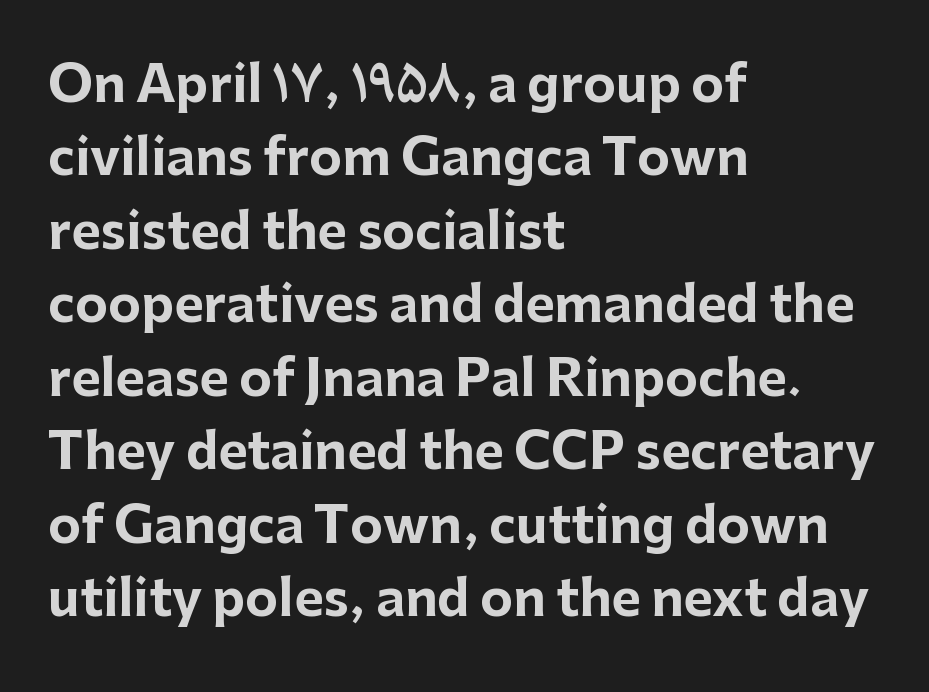
Emphasis by weight is at full strength: bold. In terms of posture, this sample is upright. Descenders are the only things crossing below the line. The glyphs in this specimen are sans serif. The setting favours the left margin, as ordinary paragraphs usually do.
